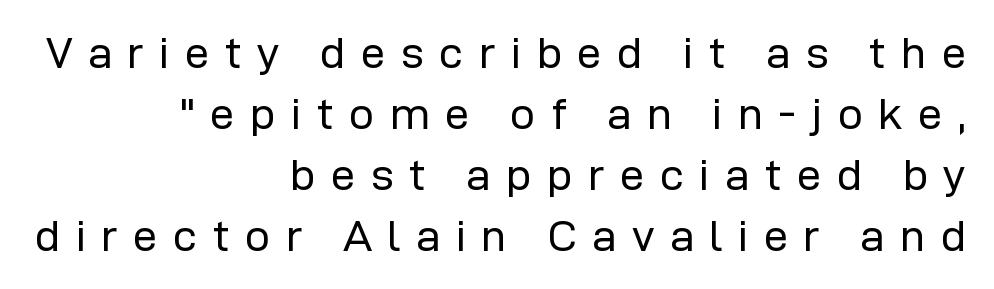
Q: Is the text bold? A: No.
Q: Is the text italic (slanted)? A: No, it is upright.
Q: Is the typeface a serif or a sans-serif typeface? A: Sans-serif.
Q: Is the text underlined? A: No.
Q: How is the paragraph aligned? A: Right-aligned.
Q: Is the spacing between letters normal or unusually wide? A: Unusually wide.
Q: Is the spacing between lines tight, normal or loose? A: Normal.
Q: Width (condensed, normal, or wide)? A: Normal.
Q: Stroke contrast? A: Low.
Q: x-height? A: Medium.
Q: Monospaced? A: No.
